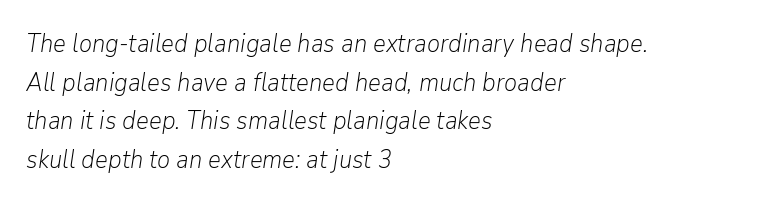
Notice how the stems are inclined rather than vertical — that's the hallmark of italics. Whoever set this chose a conventional vertical rhythm. All the whitespace from short lines collects on the right. In terms of letterspacing, this is plain default setting. Honestly, there is no underline to notice here at all. Stroke mass is kept to a normal reading level or below.
